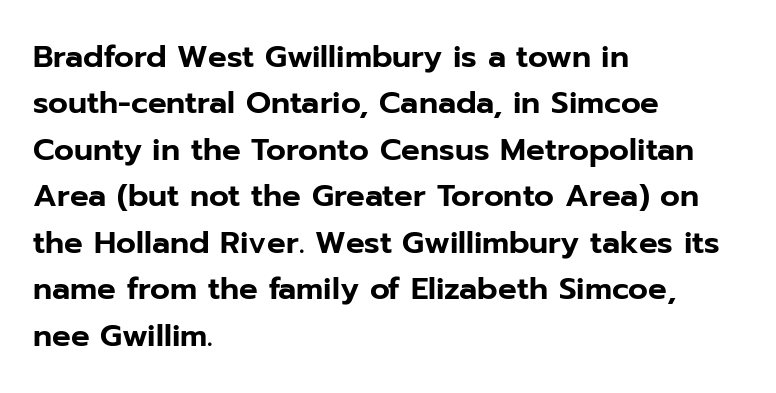
Q: Is the text italic (slanted)? A: No, it is upright.
Q: Is the typeface a serif or a sans-serif typeface? A: Sans-serif.
Q: Is the text underlined? A: No.
Q: How is the paragraph aligned? A: Left-aligned.
Q: Is the spacing between letters normal or unusually wide? A: Normal.
Q: Is the spacing between lines tight, normal or loose? A: Normal.
Q: Width (condensed, normal, or wide)? A: Normal.
Q: Stroke contrast? A: Low.
Q: x-height? A: Medium.
Q: Monospaced? A: No.
